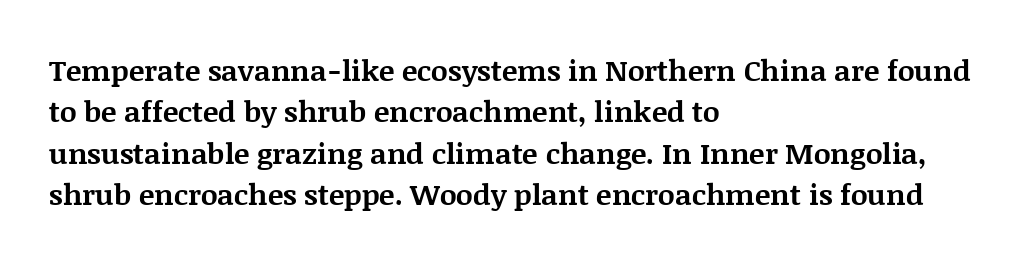
The image shows 29 px bold serif type, upright; set left-aligned, normal line spacing (1.43x), normal letter spacing, not underlined; medium stroke contrast and a large x-height.
